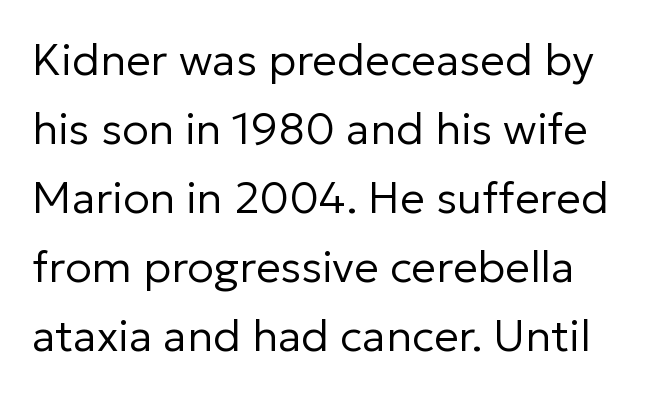
{"serif": "no", "italic": "no", "bold": "no", "weight": "regular", "width": "normal", "stroke_contrast": "low", "x_height": "medium", "monospaced": "no", "underline": "no", "line_spacing": "normal", "line_spacing_ratio": 1.57, "letter_spacing": "normal", "letter_spacing_em": 0.0, "glyph_px": 44}
